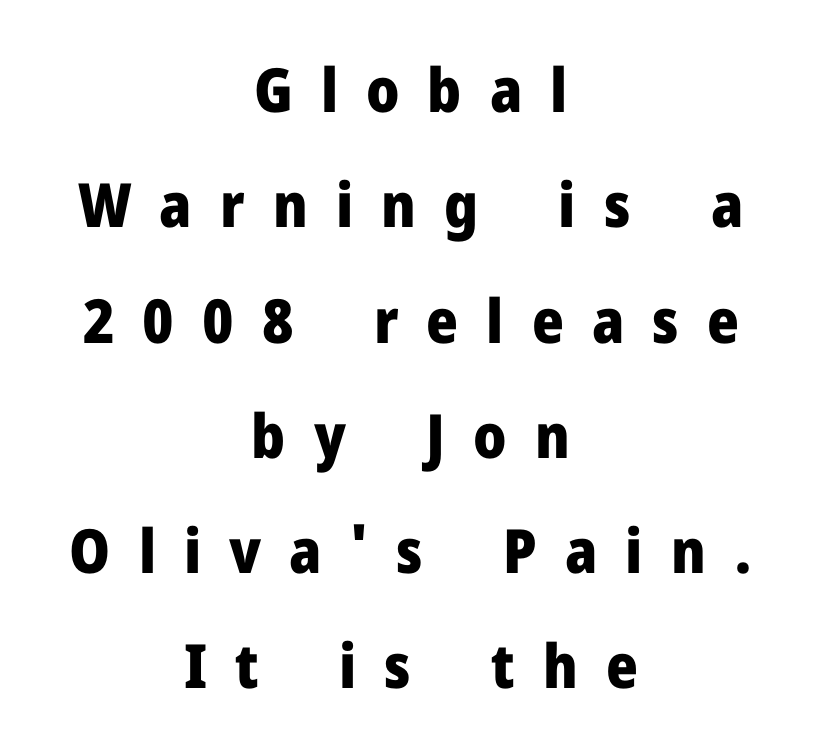
Q: Is the text bold? A: Yes.
Q: Is the text italic (slanted)? A: No, it is upright.
Q: Is the typeface a serif or a sans-serif typeface? A: Sans-serif.
Q: Is the text underlined? A: No.
Q: How is the paragraph aligned? A: Centered.
Q: Is the spacing between letters normal or unusually wide? A: Unusually wide.
Q: Width (condensed, normal, or wide)? A: Normal.
Q: Stroke contrast? A: Low.
Q: x-height? A: Medium.
Q: Monospaced? A: No.
